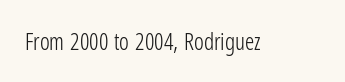
The type is set solid horizontally, with unmodified tracking. Words float on clear page, feet unadorned. A quiet, ordinary-to-light weight characterises the typeface. The type sits square on the baseline with zero lean.
